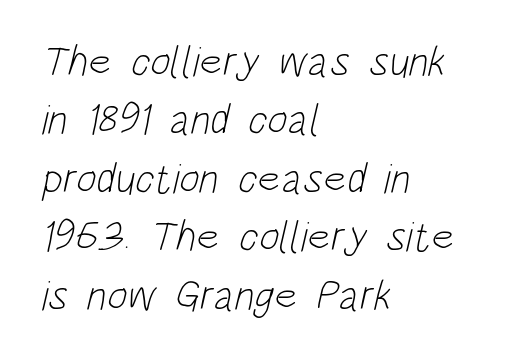
{"serif": "no", "bold": "no", "weight": "light", "width": "condensed", "stroke_contrast": "low", "x_height": "large", "monospaced": "no", "underline": "no", "align": "left", "line_spacing": "normal", "line_spacing_ratio": 1.36, "letter_spacing": "normal", "letter_spacing_em": 0.0, "glyph_px": 43}
